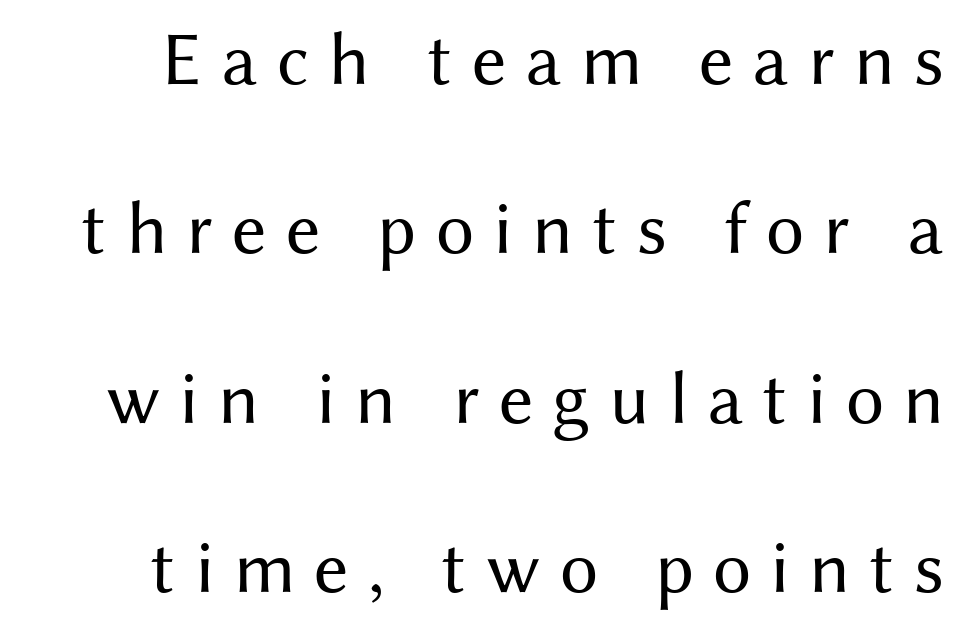
This rendering features lettering with no underline. Look at the bottom of the vertical strokes: they stop flat, with no serifs. Unlike italic type, these characters show no tilt at all. The leading is generous, giving the passage an open texture. The weight tops out at a normal text grade. Note the varied advance widths — an 'i' is clearly narrower than an 'm'.
